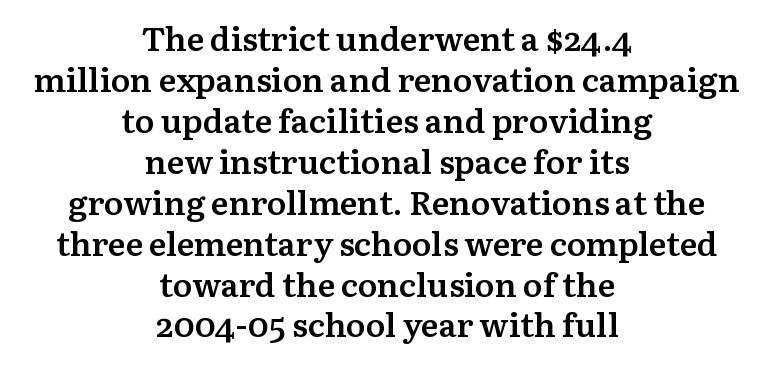
Q: Is the text bold? A: Semi-bold.
Q: Is the text italic (slanted)? A: No, it is upright.
Q: Is the typeface a serif or a sans-serif typeface? A: Serif.
Q: Is the text underlined? A: No.
Q: How is the paragraph aligned? A: Centered.
Q: Is the spacing between letters normal or unusually wide? A: Normal.
Q: Width (condensed, normal, or wide)? A: Normal.
Q: Stroke contrast? A: Medium.
Q: x-height? A: Medium.
Q: Monospaced? A: No.
